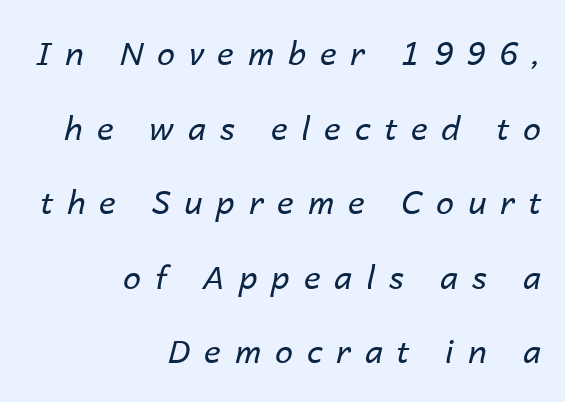
Weight: in the light-to-regular range. The compositor pushed each line to the right boundary. Designer's note — italics engaged. Spacing verdict: proportional, widths tailored to each character. Loose tracking; the words dissolve into strings of separated letters.
